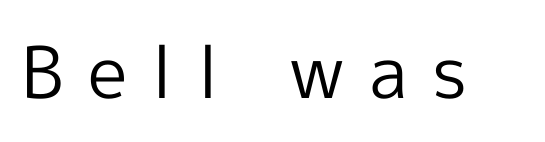
The image shows 71 px regular-weight sans-serif type, upright; set unusually wide letter spacing (+0.34 em), not underlined; a medium x-height.
